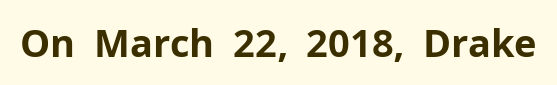
The image shows 38 px bold sans-serif type, upright; set normal letter spacing, not underlined; low stroke contrast and a medium x-height.
